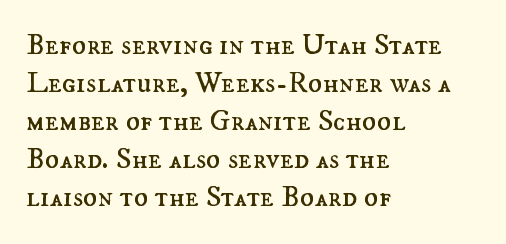
The image shows 30 px regular-weight type, upright; set left-aligned, normal line spacing (1.27x), normal letter spacing, not underlined; medium stroke contrast and a small x-height.
